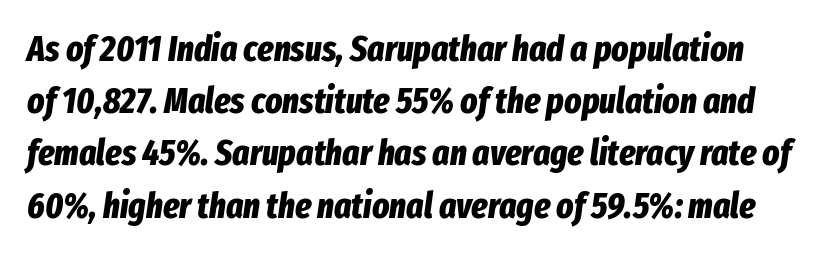
The image shows 36 px bold, condensed type, italic (leaning right); set normal line spacing (1.45x), normal letter spacing, not underlined; low stroke contrast and a medium x-height.
